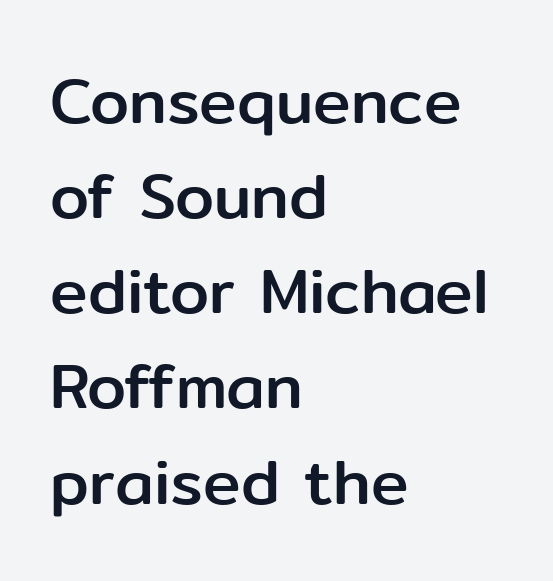
{"serif": "no", "italic": "no", "width": "normal", "stroke_contrast": "low", "x_height": "medium", "monospaced": "no", "underline": "no", "align": "left", "line_spacing": "normal", "line_spacing_ratio": 1.51, "letter_spacing": "normal", "letter_spacing_em": 0.0, "glyph_px": 63}
